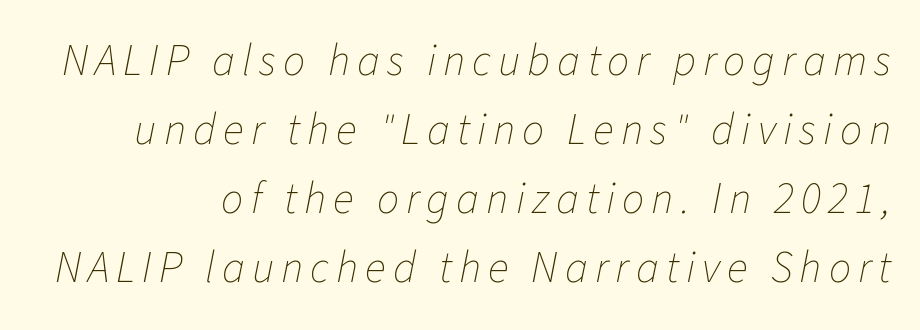
The image shows 44 px thin type, italic (leaning right); set normal line spacing (1.57x), not underlined; low stroke contrast and a medium x-height.
